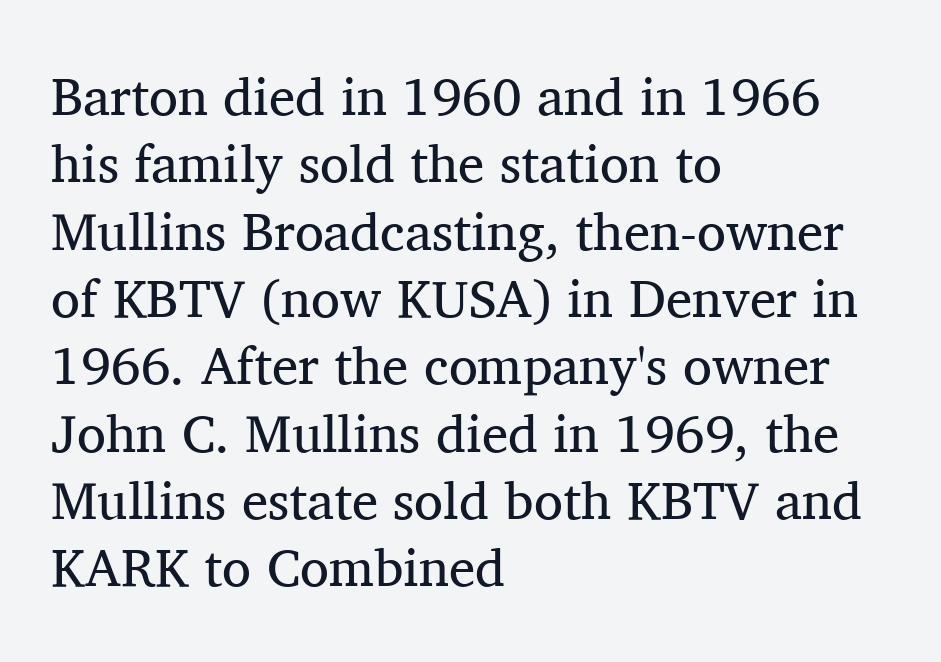
{"serif": "yes", "italic": "no", "bold": "no", "weight": "regular", "width": "normal", "stroke_contrast": "medium", "x_height": "medium", "monospaced": "no", "underline": "no", "align": "left", "line_spacing": "normal", "line_spacing_ratio": 1.27, "letter_spacing": "normal", "letter_spacing_em": 0.0, "glyph_px": 53}
